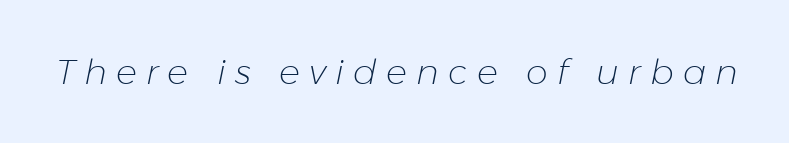
Q: Is the text bold? A: No.
Q: Is the text italic (slanted)? A: Yes, it leans right by about 11 degrees.
Q: Is the text underlined? A: No.
Q: Is the spacing between letters normal or unusually wide? A: Unusually wide.
Q: Width (condensed, normal, or wide)? A: Normal.
Q: Stroke contrast? A: Low.
Q: x-height? A: Medium.
Q: Monospaced? A: No.
